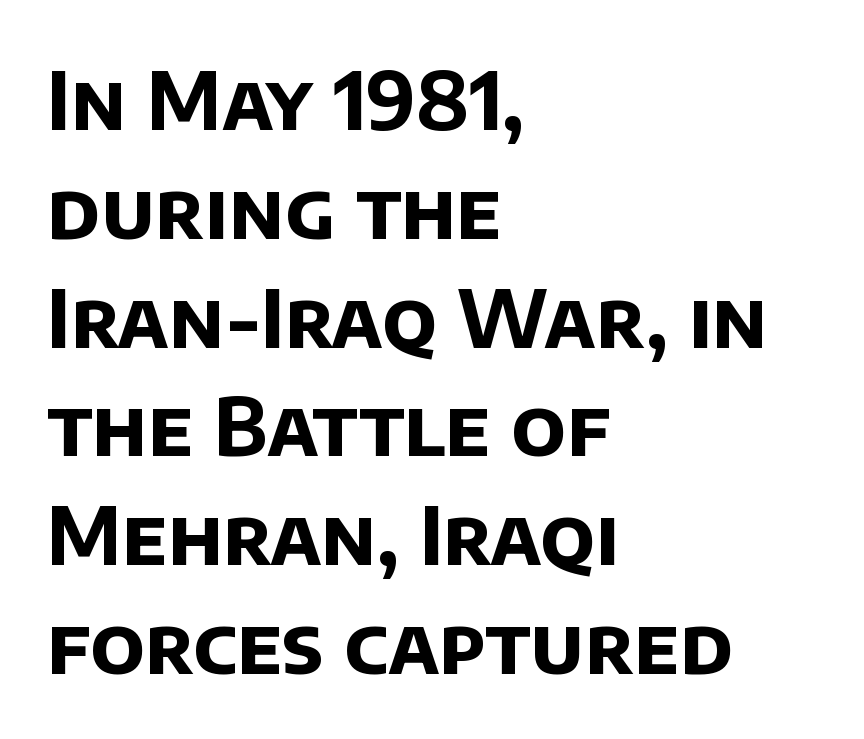
Examine the stroke ends and you'll find no serifs. The vertical gap from one line to the next is medium. Short note: letters normally spaced. Heft: maximum for text — a bold. Spacing verdict: proportional, widths tailored to each character. The strip under each line holds only bare page.
